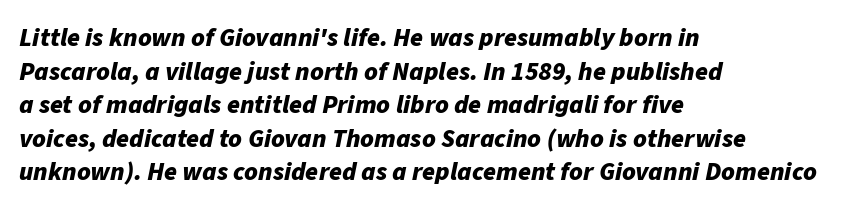
{"italic": "yes", "lean": "right", "slant_degrees": 11, "bold": "yes", "underline": "no", "align": "left", "line_spacing": "normal", "line_spacing_ratio": 1.29, "letter_spacing": "normal", "letter_spacing_em": 0.0, "glyph_px": 26}
